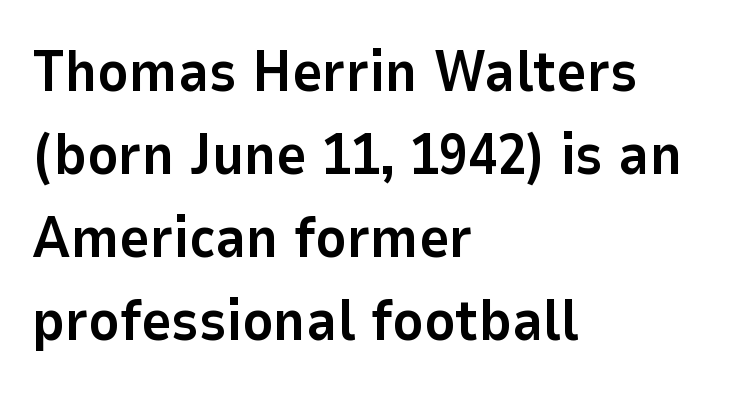
The image shows 58 px bold sans-serif type, upright; set left-aligned, normal line spacing (1.43x), normal letter spacing, not underlined; low stroke contrast and a medium x-height.
